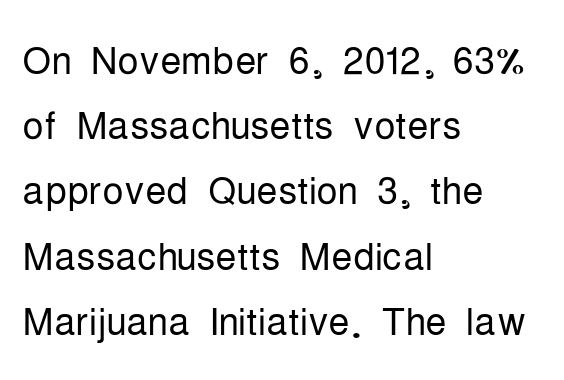
Q: Is the text bold? A: No.
Q: Is the text italic (slanted)? A: No, it is upright.
Q: Is the typeface a serif or a sans-serif typeface? A: Sans-serif.
Q: Is the text underlined? A: No.
Q: How is the paragraph aligned? A: Left-aligned.
Q: Is the spacing between letters normal or unusually wide? A: Normal.
Q: Width (condensed, normal, or wide)? A: Condensed.
Q: Stroke contrast? A: Low.
Q: x-height? A: Medium.
Q: Monospaced? A: No.
